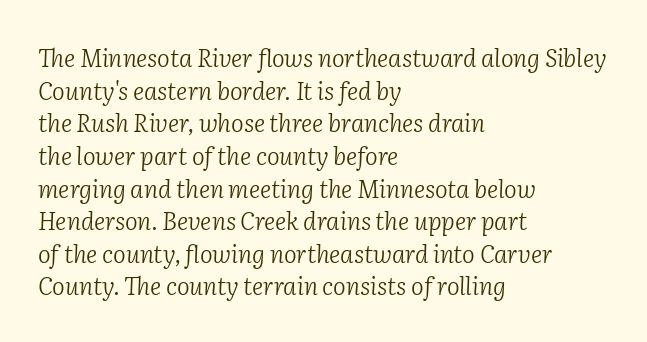
{"italic": "yes", "lean": "right", "slant_degrees": 2, "bold": "no", "underline": "no", "align": "left", "line_spacing": "normal", "line_spacing_ratio": 1.36, "letter_spacing": "normal", "letter_spacing_em": 0.0, "glyph_px": 24}
